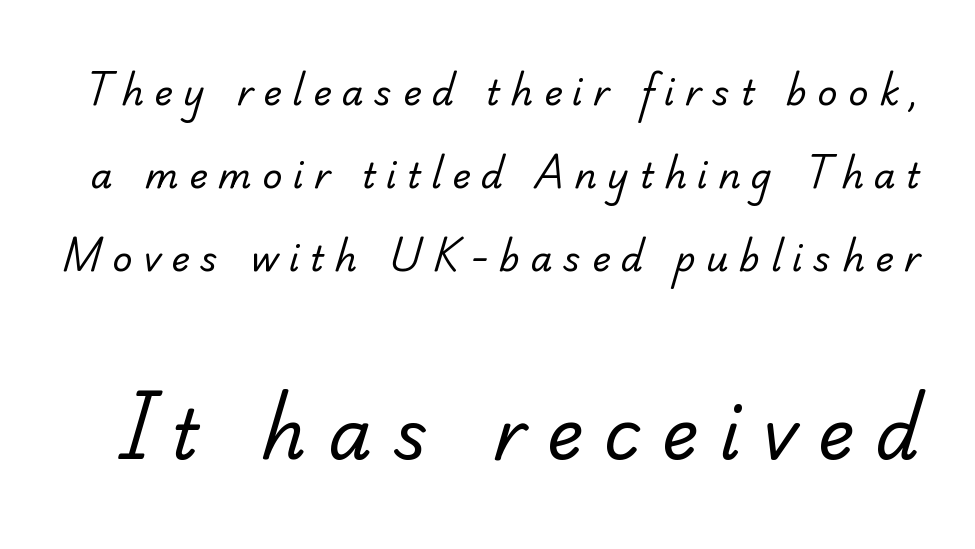
Q: Is the text bold? A: No.
Q: Is the typeface a serif or a sans-serif typeface? A: Serif.
Q: Is the text underlined? A: No.
Q: Is the spacing between letters normal or unusually wide? A: Unusually wide.
Q: Is the spacing between lines tight, normal or loose? A: Loose.
Q: Which block of text is set in a larger size, the first (top) or the second (bottom)? A: The second (bottom) one.
Q: Width (condensed, normal, or wide)? A: Normal.
Q: Stroke contrast? A: Low.
Q: x-height? A: Small.
Q: Monospaced? A: No.
